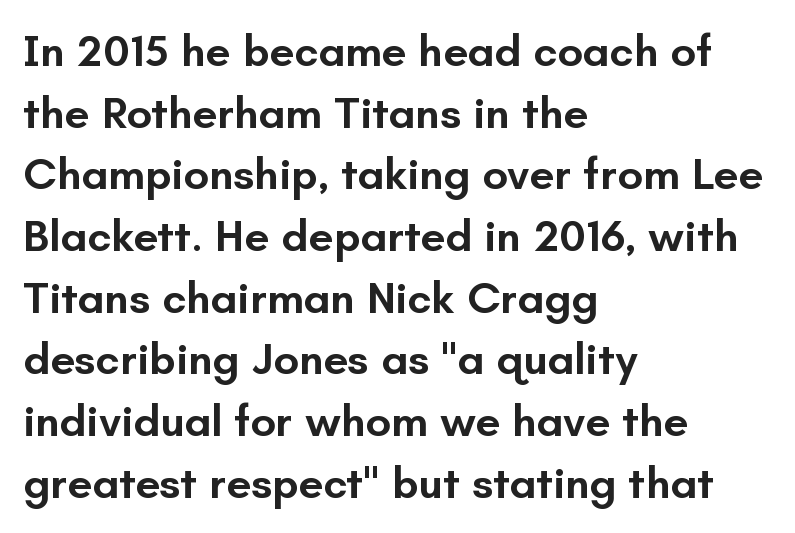
{"serif": "no", "italic": "no", "bold": "semi", "weight": "semibold", "width": "normal", "stroke_contrast": "low", "x_height": "small", "monospaced": "no", "underline": "no", "align": "left", "line_spacing": "normal", "line_spacing_ratio": 1.37, "letter_spacing": "normal", "letter_spacing_em": 0.0, "glyph_px": 45}
